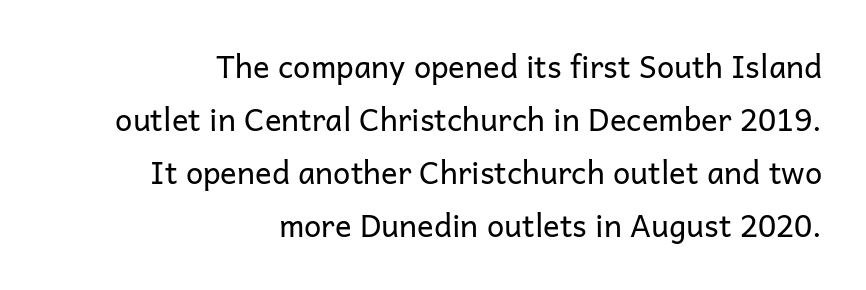
Q: Is the text bold? A: No.
Q: Is the text italic (slanted)? A: No, it is upright.
Q: Is the typeface a serif or a sans-serif typeface? A: Sans-serif.
Q: Is the text underlined? A: No.
Q: How is the paragraph aligned? A: Right-aligned.
Q: Is the spacing between letters normal or unusually wide? A: Normal.
Q: Width (condensed, normal, or wide)? A: Normal.
Q: Stroke contrast? A: Low.
Q: x-height? A: Medium.
Q: Monospaced? A: No.
